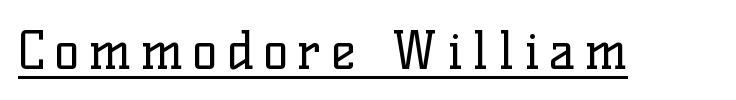
No chunkiness to these letters — they're not bold. The letters carry serifs — small finishing strokes at the ends of their stems. The specimen reads as upright at a glance. Notice how a bar underscores the lettering throughout.
